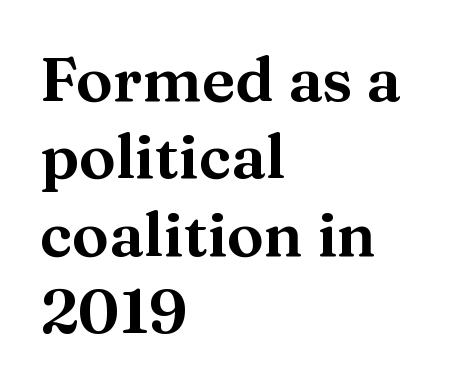
Font category for this specimen: serif. The text block is weighted toward the left margin, trailing off unevenly rightward. The rendering uses natural spacing where letterforms have individual widths. Words float on clear page, feet unadorned.
